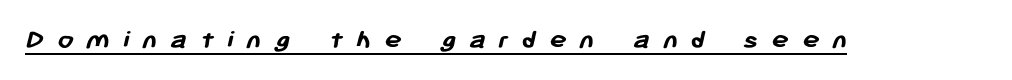
Is there an underline? Yes — a line sits under the letters. Typographically, this falls in the sans-serif category. These lines are rendered in a variable-pitch font. Caption: expanded tracking, letters set apart.
